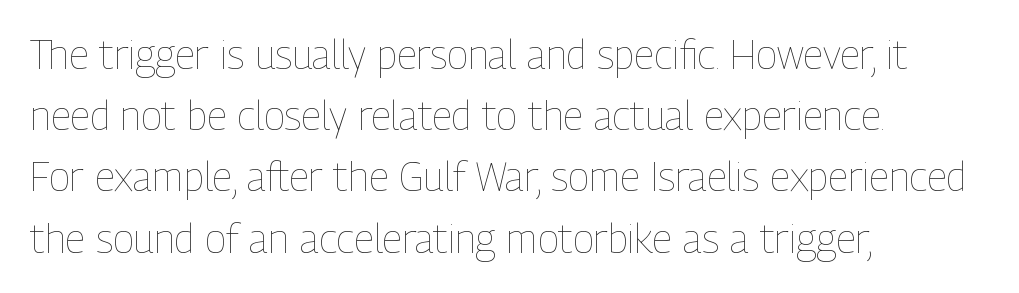
Q: Is the text bold? A: No.
Q: Is the text italic (slanted)? A: No, it is upright.
Q: Is the text underlined? A: No.
Q: How is the paragraph aligned? A: Left-aligned.
Q: Is the spacing between letters normal or unusually wide? A: Normal.
Q: Is the spacing between lines tight, normal or loose? A: Normal.
Q: Width (condensed, normal, or wide)? A: Condensed.
Q: Stroke contrast? A: Low.
Q: x-height? A: Medium.
Q: Monospaced? A: No.
